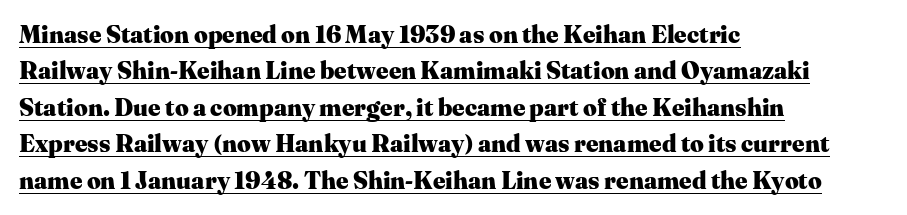
The image shows 24 px bold type, upright; set left-aligned, normal line spacing (1.52x), normal letter spacing, underlined.
